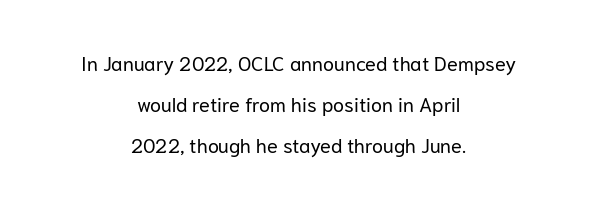
Short note: letters normally spaced. Weight: not bold — regular or lighter. Does the leading feel generous? Absolutely, it's lavish. Compared with a flush-left layout, this one balances lines on the center instead.
